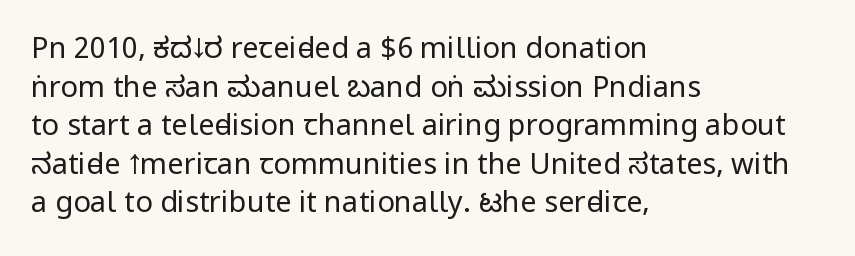
Q: Is the text bold? A: No.
Q: Is the text italic (slanted)? A: No, it is upright.
Q: Is the typeface a serif or a sans-serif typeface? A: Sans-serif.
Q: Is the text underlined? A: No.
Q: How is the paragraph aligned? A: Left-aligned.
Q: Is the spacing between letters normal or unusually wide? A: Normal.
Q: Is the spacing between lines tight, normal or loose? A: Normal.
Q: Width (condensed, normal, or wide)? A: Condensed.
Q: Stroke contrast? A: Low.
Q: x-height? A: Large.
Q: Monospaced? A: No.
